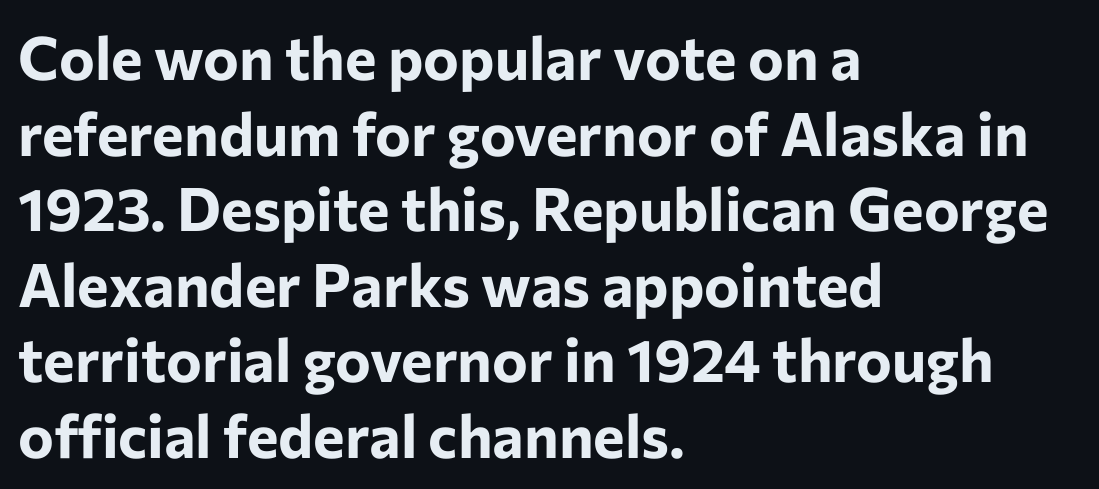
The space directly below the letters is spotless. Notice how descenders clear the ascenders below comfortably — that's standard leading. Caption: standard tracking, unaltered. Thick stems and heavy bowls — unmistakably bold. The face used here is proportionally spaced, like ordinary book or web type.
